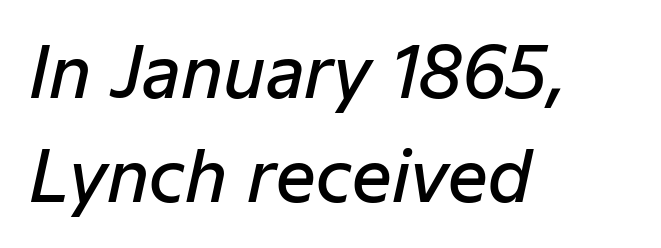
The image shows 70 px semibold type, italic (leaning right); set left-aligned, normal line spacing (1.49x), normal letter spacing, not underlined; low stroke contrast and a medium x-height.
